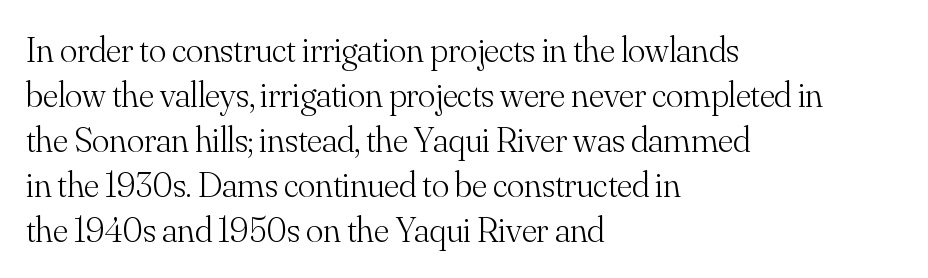
{"serif": "yes", "italic": "no", "bold": "no", "weight": "light", "width": "normal", "stroke_contrast": "medium", "x_height": "small", "monospaced": "no", "underline": "no", "align": "left", "line_spacing": "normal", "line_spacing_ratio": 1.25, "letter_spacing": "normal", "letter_spacing_em": 0.0, "glyph_px": 36}
